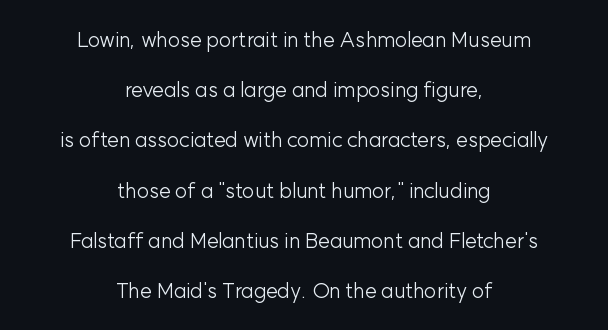
No chunkiness to these letters — they're not bold. The compositor balanced each line on the midline. The tracking reads as untouched default to a designer's eye. The designer dialed line spacing up above the default. Glance below the letters and you will spot only blank space. The font's upright variant was chosen for this text.
